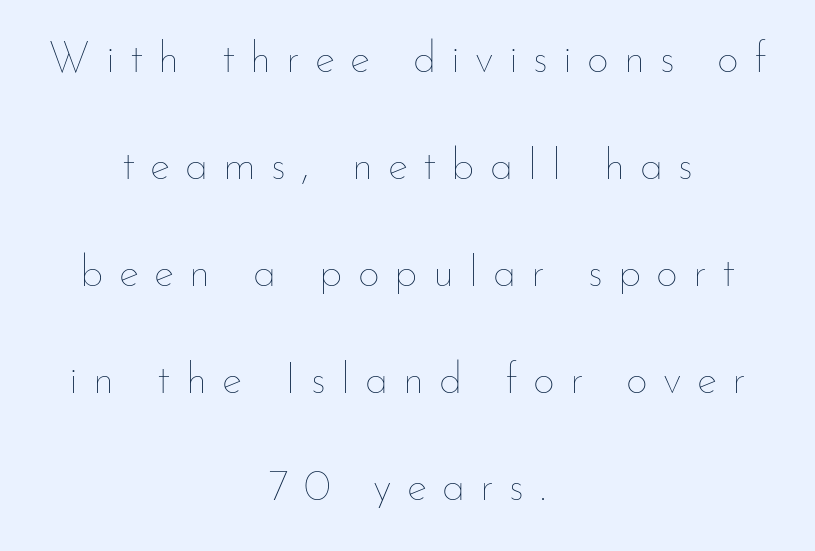
The designer dialed line spacing up above the default. Compared with typical body copy, the letter spacing here is much looser. Posture: upright roman. Weight: not bold — regular or lighter. Each letter keeps its own natural width here, so spacing adapts to shape.
